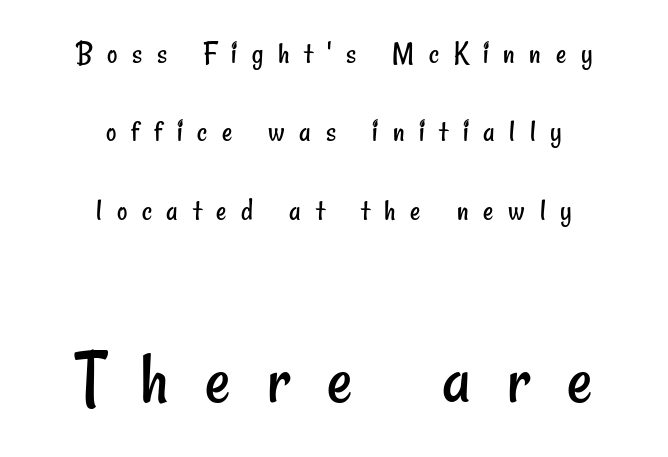
The image shows 79 px regular-weight, condensed sans-serif type; set centered, loose line spacing (2.45x), unusually wide letter spacing (+0.46 em), not underlined; the second (bottom) block is 2.47x larger; low stroke contrast and a small x-height.
